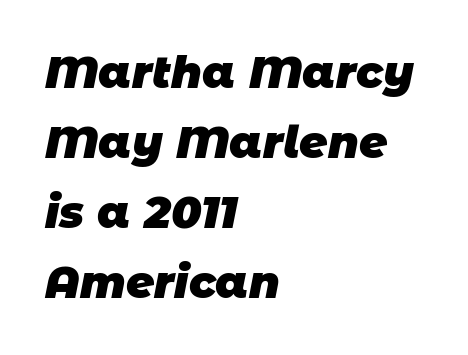
{"serif": "no", "bold": "yes", "weight": "heavy", "width": "normal", "stroke_contrast": "low", "x_height": "large", "monospaced": "no", "underline": "no", "align": "left", "line_spacing": "normal", "line_spacing_ratio": 1.59, "letter_spacing": "normal", "letter_spacing_em": 0.0, "glyph_px": 44}
